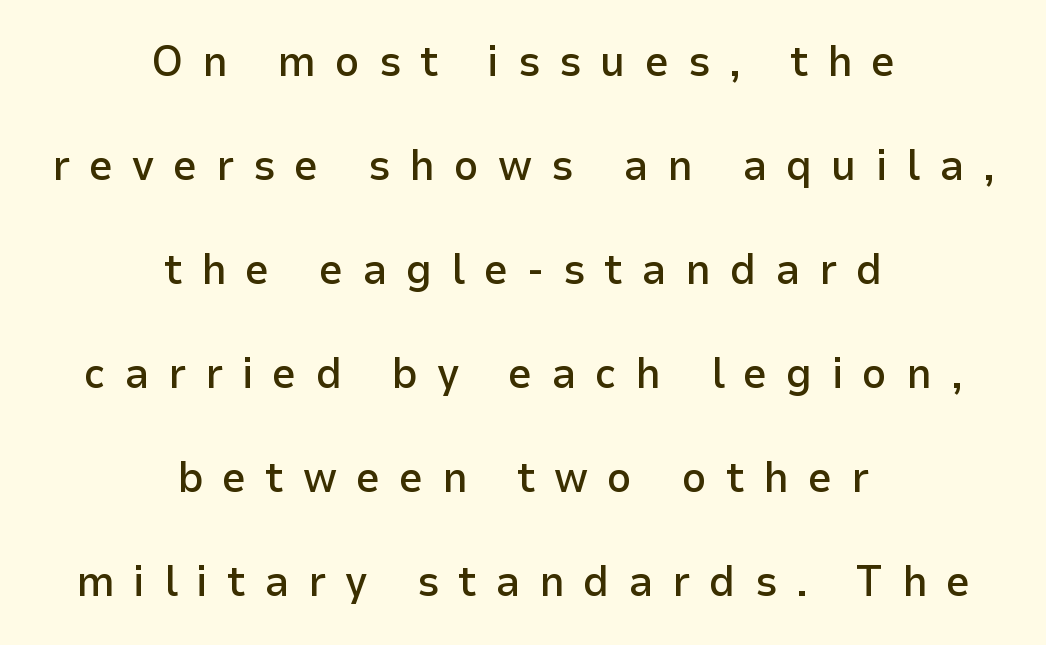
{"serif": "no", "italic": "no", "bold": "semi", "weight": "semibold", "width": "normal", "stroke_contrast": "low", "x_height": "medium", "monospaced": "no", "underline": "no", "align": "center", "line_spacing": "loose", "line_spacing_ratio": 2.42, "letter_spacing": "wide", "letter_spacing_em": 0.44, "glyph_px": 43}
